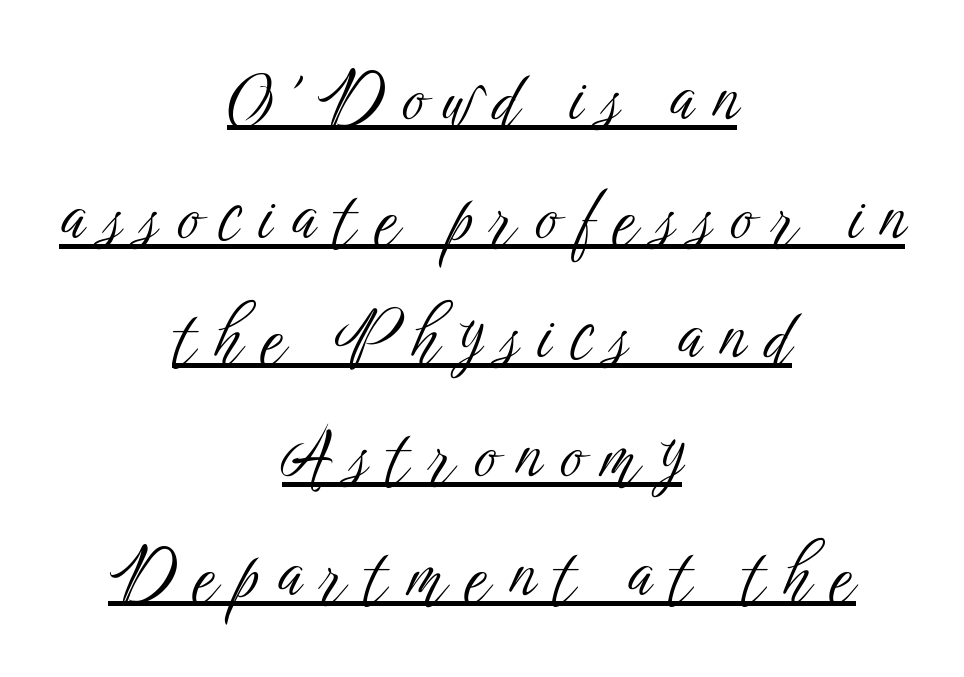
Q: Is the text bold? A: No.
Q: Is the text italic (slanted)? A: Yes.
Q: Is the typeface a serif or a sans-serif typeface? A: Sans-serif.
Q: Is the text underlined? A: Yes.
Q: How is the paragraph aligned? A: Centered.
Q: Is the spacing between letters normal or unusually wide? A: Unusually wide.
Q: Width (condensed, normal, or wide)? A: Condensed.
Q: Stroke contrast? A: Low.
Q: x-height? A: Medium.
Q: Monospaced? A: No.
